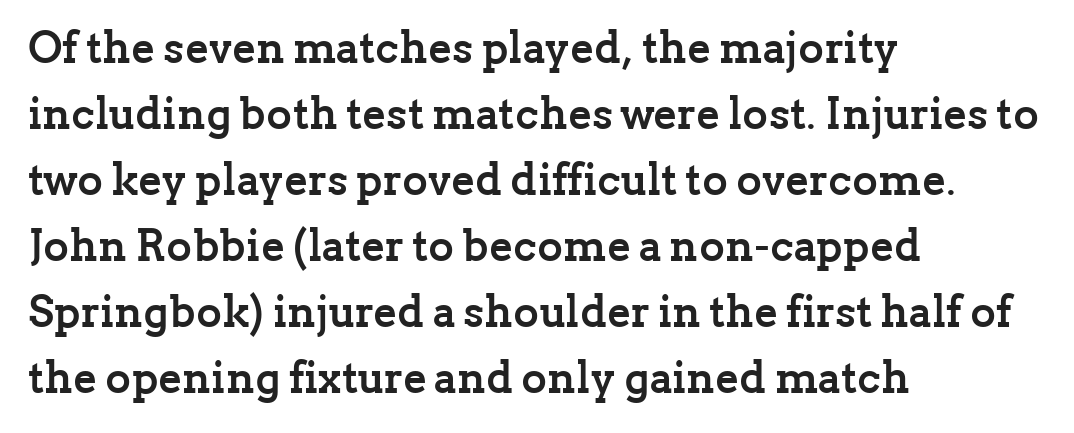
Q: Is the text bold? A: Yes.
Q: Is the text italic (slanted)? A: No, it is upright.
Q: Is the typeface a serif or a sans-serif typeface? A: Serif.
Q: Is the text underlined? A: No.
Q: How is the paragraph aligned? A: Left-aligned.
Q: Is the spacing between letters normal or unusually wide? A: Normal.
Q: Is the spacing between lines tight, normal or loose? A: Normal.
Q: Width (condensed, normal, or wide)? A: Normal.
Q: Stroke contrast? A: Low.
Q: x-height? A: Medium.
Q: Monospaced? A: No.
